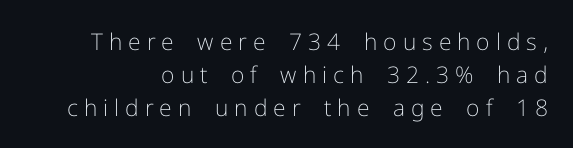
{"italic": "no", "bold": "no", "underline": "no", "line_spacing": "normal", "line_spacing_ratio": 1.43, "letter_spacing": "wide", "letter_spacing_em": 0.26, "glyph_px": 23}
